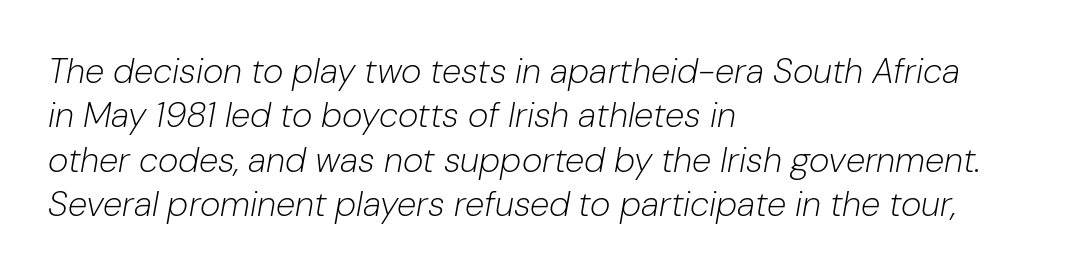
This is oblique type, the kind used for emphasis or titles. Standard letterfit; no display-style spreading of the glyphs. The passage is arranged the way most books set body copy — flush left. Whoever set this chose a conventional vertical rhythm. The rendering uses natural spacing where letterforms have individual widths. No extra ink here — the face is not bold.
